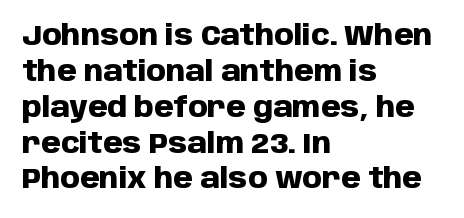
{"serif": "no", "italic": "no", "bold": "yes", "weight": "heavy", "width": "normal", "stroke_contrast": "low", "x_height": "large", "monospaced": "no", "underline": "no", "align": "left", "line_spacing": "normal", "line_spacing_ratio": 1.28, "letter_spacing": "normal", "letter_spacing_em": 0.0, "glyph_px": 28}
